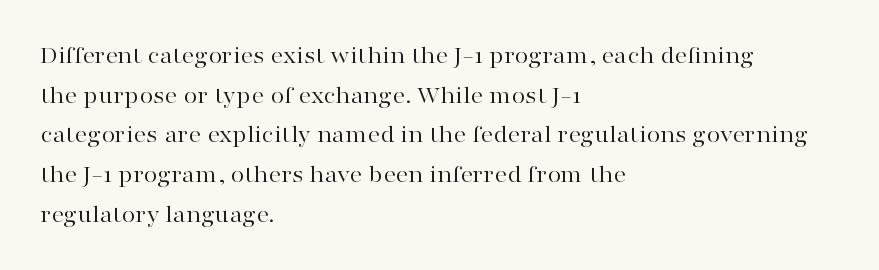
No italicization has been applied; the sample stays upright. Which margin do the lines hug? The left one — the right edge is uneven. Interline gaps are of average width in this sample. Descender tails drop into unmarked territory.
